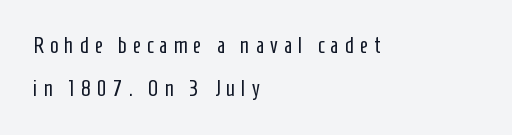
The image shows 22 px text type, upright; set left-aligned, loose line spacing (1.97x), unusually wide letter spacing (+0.28 em), not underlined.
